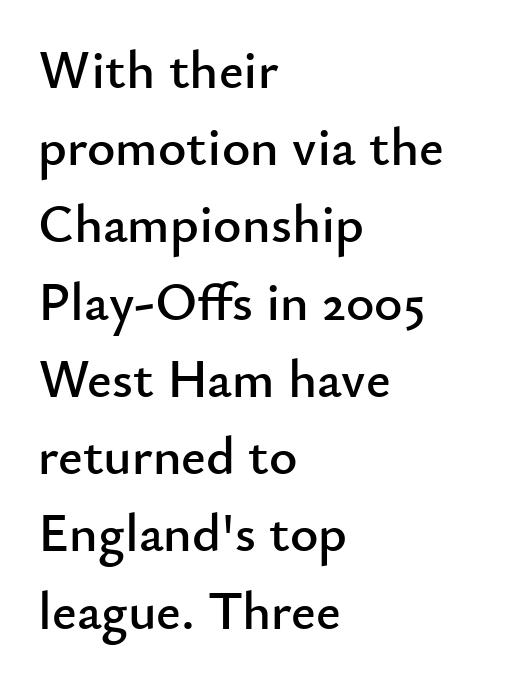
{"serif": "no", "italic": "no", "width": "normal", "stroke_contrast": "low", "x_height": "small", "monospaced": "no", "underline": "no", "align": "left", "line_spacing": "normal", "line_spacing_ratio": 1.43, "letter_spacing": "normal", "letter_spacing_em": 0.0, "glyph_px": 54}
